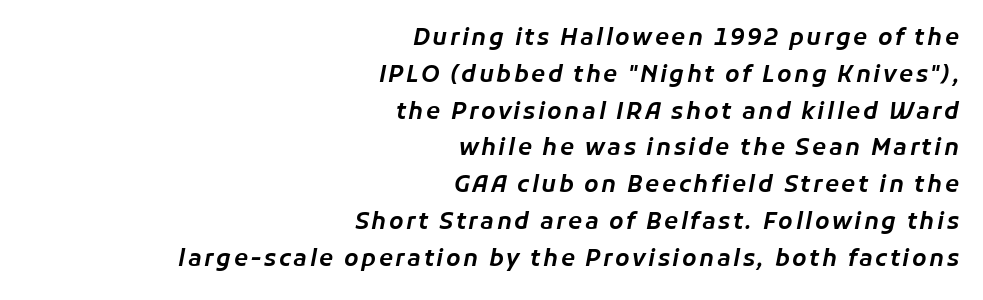
{"italic": "yes", "lean": "right", "slant_degrees": 11, "underline": "no", "align": "right", "line_spacing": "normal", "line_spacing_ratio": 1.6, "glyph_px": 23}
